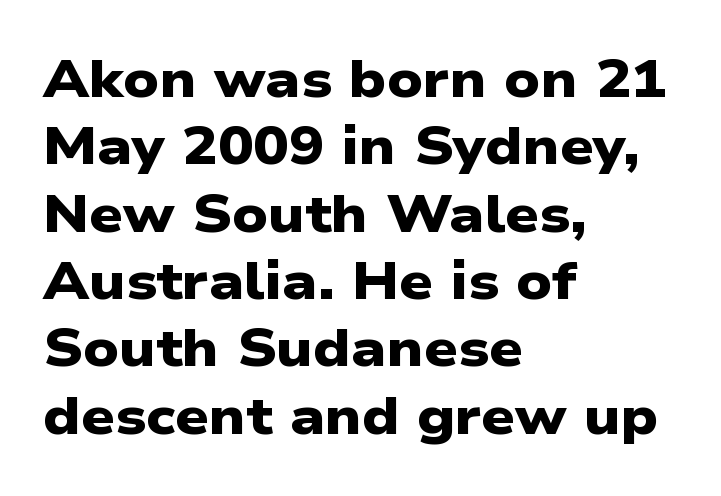
The face used here is a sans, in the tradition of grotesques and geometrics. The letters advance in unequal steps, a hallmark of proportional type. The vertical gap from one line to the next is medium. Check under the words: just untouched page. Students, this is bold: see how much ink each stroke carries. Compared with a centered layout, this one pins lines to the left instead.
